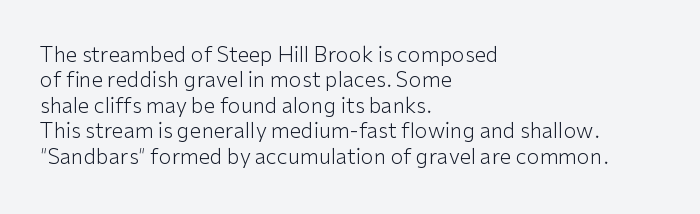
The image shows 21 px text type, upright; set left-aligned, line spacing 1.21x, normal letter spacing, not underlined.
